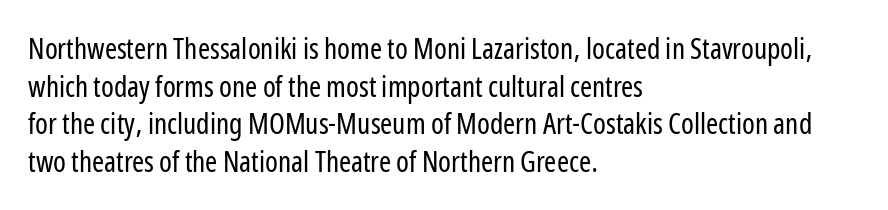
The image shows 29 px regular-weight, condensed sans-serif type, upright; set left-aligned, normal line spacing (1.3x), normal letter spacing, not underlined; low stroke contrast and a medium x-height.
